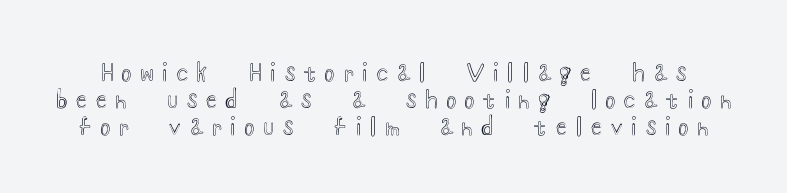
Q: Is the text italic (slanted)? A: No, it is upright.
Q: Is the text underlined? A: No.
Q: Is the spacing between letters normal or unusually wide? A: Unusually wide.
